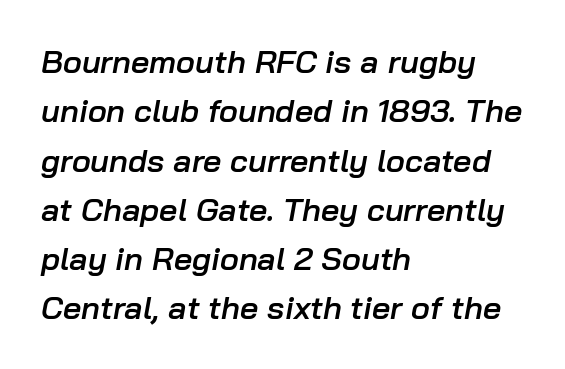
{"italic": "yes", "lean": "right", "slant_degrees": 10, "bold": "semi", "weight": "semibold", "width": "normal", "stroke_contrast": "low", "x_height": "medium", "monospaced": "no", "underline": "no", "align": "left", "line_spacing": "normal", "line_spacing_ratio": 1.54, "letter_spacing": "normal", "letter_spacing_em": 0.0, "glyph_px": 32}
